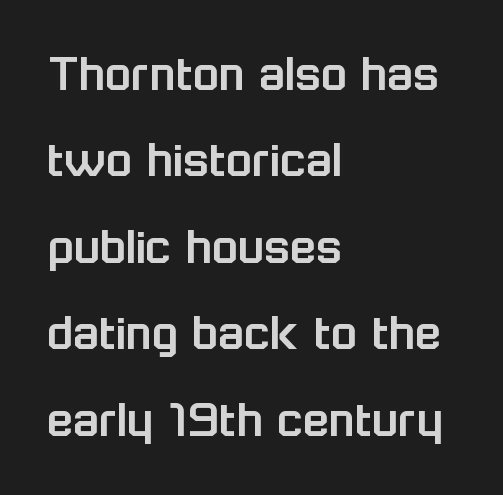
The image shows 54 px sans-serif type, upright; set left-aligned, normal line spacing (1.6x), normal letter spacing, not underlined; low stroke contrast and a medium x-height.
